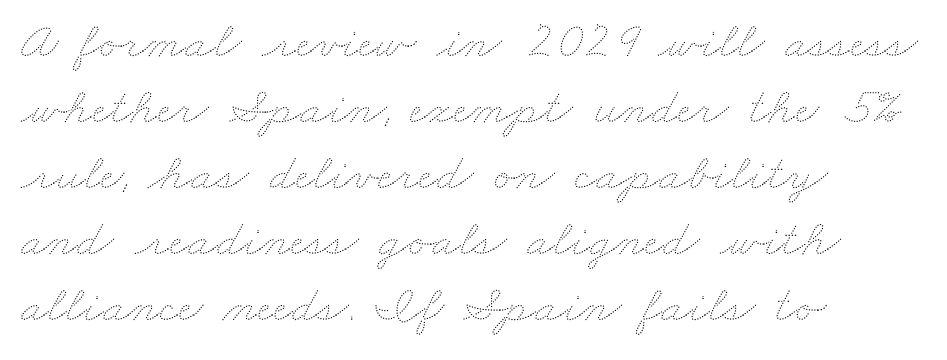
{"bold": "no", "weight": "thin", "width": "wide", "stroke_contrast": "medium", "x_height": "small", "monospaced": "no", "underline": "no", "align": "left", "line_spacing": "normal", "line_spacing_ratio": 1.27, "letter_spacing": "normal", "letter_spacing_em": 0.0, "glyph_px": 52}
